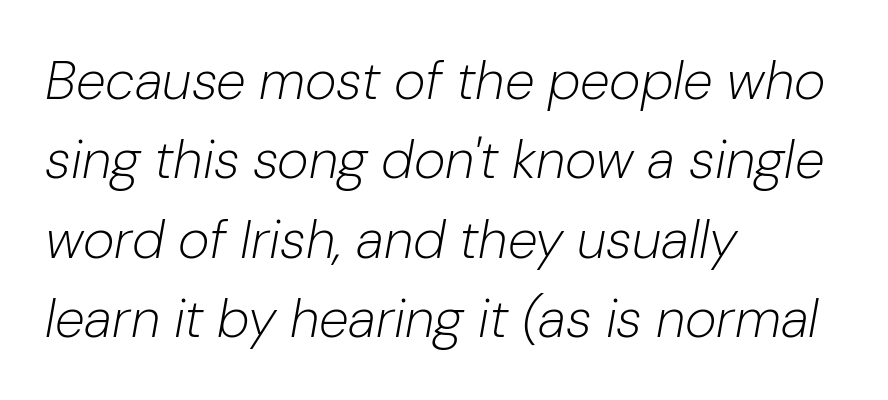
The image shows 54 px light type, italic (leaning right); set left-aligned, normal line spacing (1.47x), normal letter spacing, not underlined; low stroke contrast and a medium x-height.
